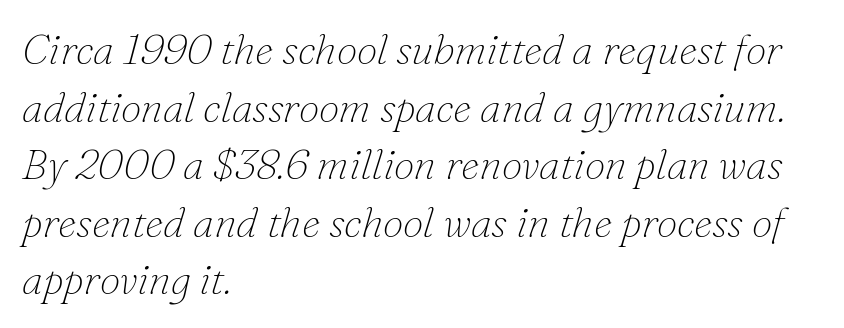
{"serif": "yes", "italic": "yes", "lean": "right", "slant_degrees": 16, "bold": "no", "weight": "thin", "width": "normal", "stroke_contrast": "low", "x_height": "small", "monospaced": "no", "underline": "no", "align": "left", "line_spacing": "normal", "line_spacing_ratio": 1.37, "letter_spacing": "normal", "letter_spacing_em": 0.0, "glyph_px": 42}
